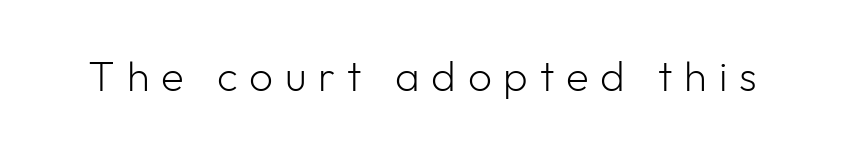
{"serif": "no", "italic": "no", "bold": "no", "weight": "light", "width": "normal", "stroke_contrast": "low", "x_height": "medium", "monospaced": "no", "underline": "no", "letter_spacing": "wide", "letter_spacing_em": 0.28, "glyph_px": 42}
